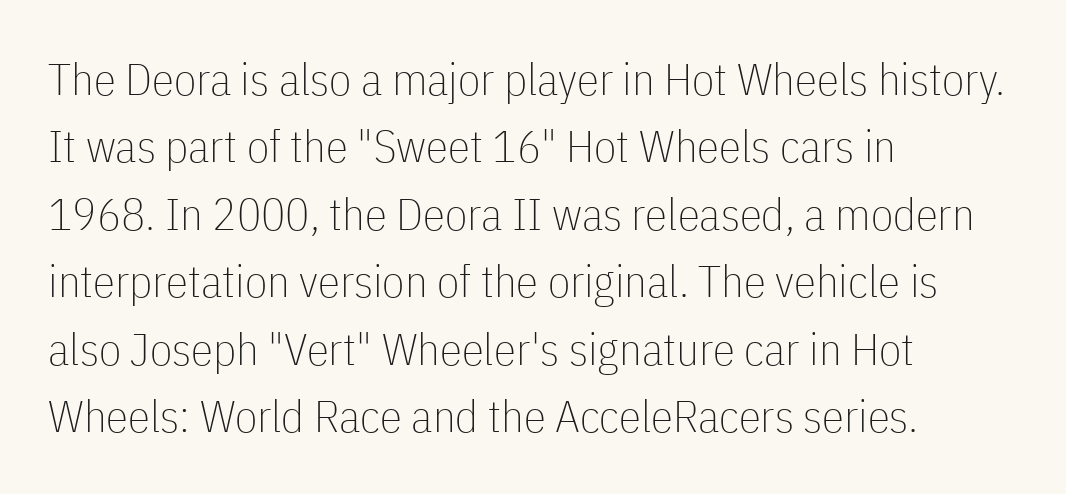
The rendering uses a moderate line-height, typical for paragraphs. Decoration check: the copy has no underline. The passage shown is typed in a proportional face where columns would drift. The passage shown is typeset with a sans-serif family. Nope, not italic — everything's standing straight.
